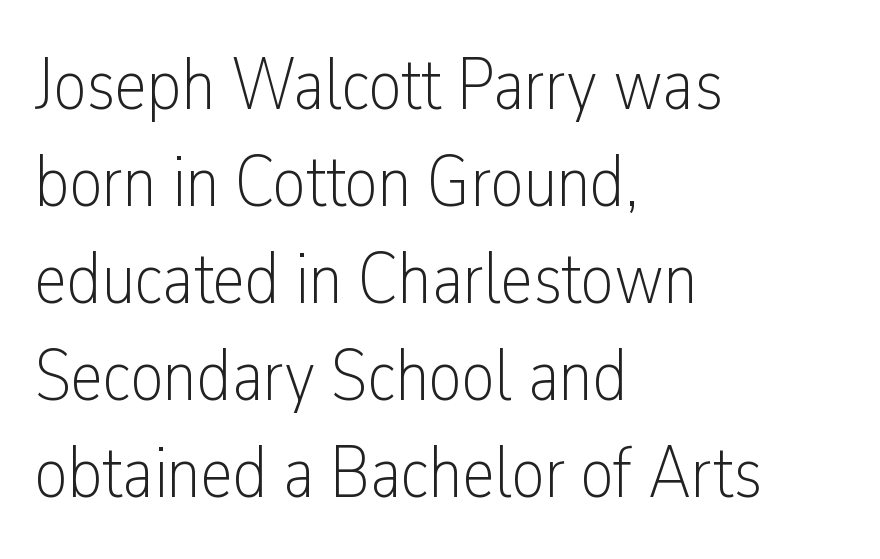
The image shows 73 px light, condensed sans-serif type, upright; set left-aligned, normal line spacing (1.33x), normal letter spacing, not underlined; low stroke contrast and a medium x-height.
